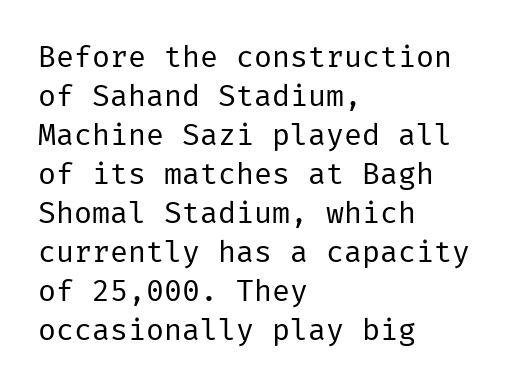
Descenders are the only things crossing below the line. Tracking value appears to be zero — textbook default spacing. Observe the absence of serifs on each vertical stroke in this sample. A normal amount of white space separates one row of letters from the next. Typeset ragged right — the left edge is the straight one.
